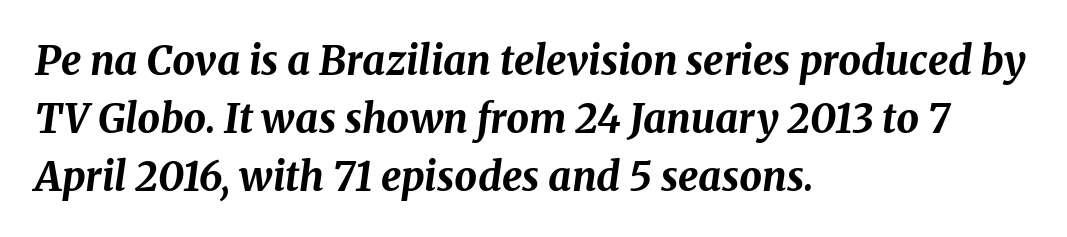
Q: Is the text bold? A: Yes.
Q: Is the text italic (slanted)? A: Yes, it leans right by about 8 degrees.
Q: Is the text underlined? A: No.
Q: How is the paragraph aligned? A: Left-aligned.
Q: Is the spacing between letters normal or unusually wide? A: Normal.
Q: Is the spacing between lines tight, normal or loose? A: Normal.
Q: Width (condensed, normal, or wide)? A: Normal.
Q: Stroke contrast? A: Medium.
Q: x-height? A: Medium.
Q: Monospaced? A: No.
